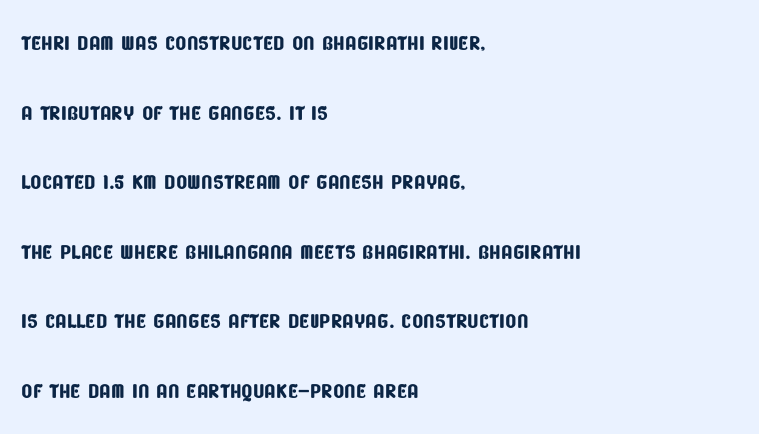
The image shows 29 px condensed sans-serif type; set left-aligned, loose line spacing (2.4x), normal letter spacing, not underlined; low stroke contrast and a large x-height.
